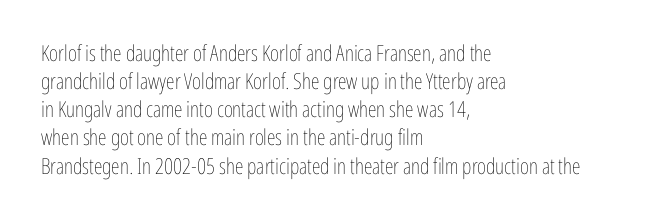
Q: Is the text bold? A: No.
Q: Is the text italic (slanted)? A: No, it is upright.
Q: Is the text underlined? A: No.
Q: How is the paragraph aligned? A: Left-aligned.
Q: Is the spacing between letters normal or unusually wide? A: Normal.
Q: Is the spacing between lines tight, normal or loose? A: Normal.
